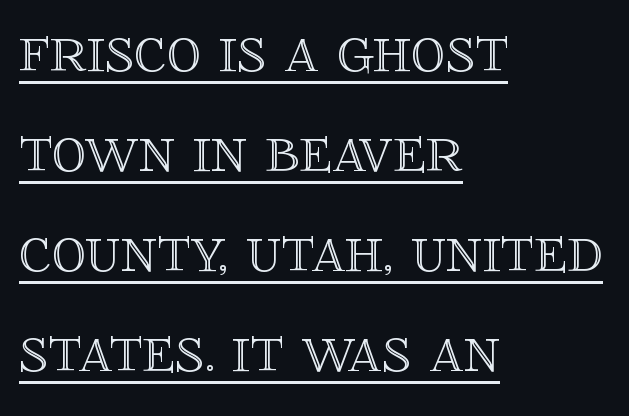
Q: Is the text italic (slanted)? A: No, it is upright.
Q: Is the text underlined? A: Yes.
Q: How is the paragraph aligned? A: Left-aligned.
Q: Is the spacing between letters normal or unusually wide? A: Normal.
Q: Is the spacing between lines tight, normal or loose? A: Normal.
Q: Width (condensed, normal, or wide)? A: Normal.
Q: x-height? A: Large.
Q: Monospaced? A: No.
